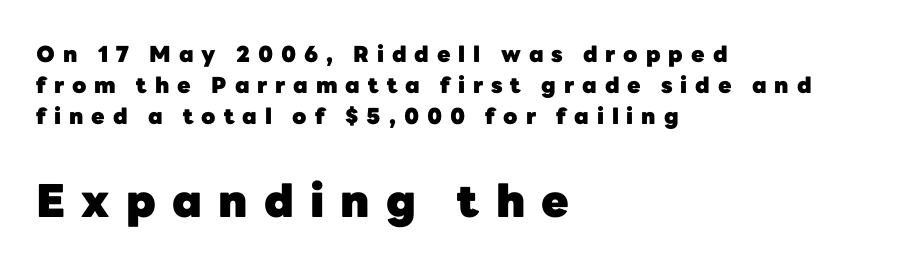
The image shows 45 px heavy sans-serif type, upright; set left-aligned, normal line spacing (1.41x), unusually wide letter spacing (+0.36 em), not underlined; the second (bottom) block is 2.05x larger; low stroke contrast and a medium x-height.
